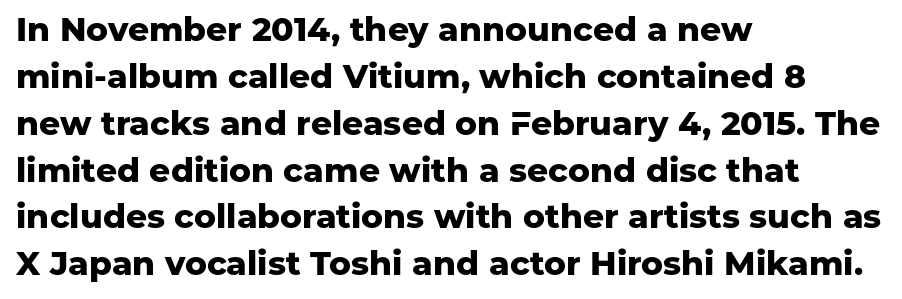
{"serif": "no", "italic": "no", "bold": "yes", "weight": "heavy", "width": "normal", "stroke_contrast": "low", "x_height": "medium", "monospaced": "no", "underline": "no", "align": "left", "line_spacing": "normal", "line_spacing_ratio": 1.42, "letter_spacing": "normal", "letter_spacing_em": 0.0, "glyph_px": 33}
